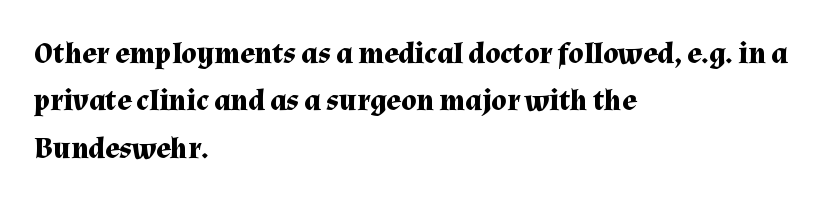
In terms of letterspacing, this is plain default setting. Is this a fixed-width face? No — the glyphs have proportional, varying widths. Every stem runs plumb, perpendicular to the baseline. Summary of weight: heavy, a full bold. Anything drawn beneath the words? Only blank space.
